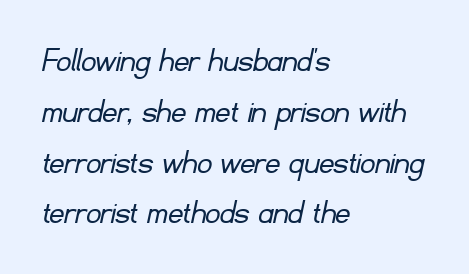
Q: Is the text bold? A: No.
Q: Is the typeface a serif or a sans-serif typeface? A: Sans-serif.
Q: Is the text underlined? A: No.
Q: How is the paragraph aligned? A: Left-aligned.
Q: Is the spacing between letters normal or unusually wide? A: Normal.
Q: Is the spacing between lines tight, normal or loose? A: Normal.
Q: Width (condensed, normal, or wide)? A: Normal.
Q: Stroke contrast? A: Low.
Q: x-height? A: Small.
Q: Monospaced? A: No.
